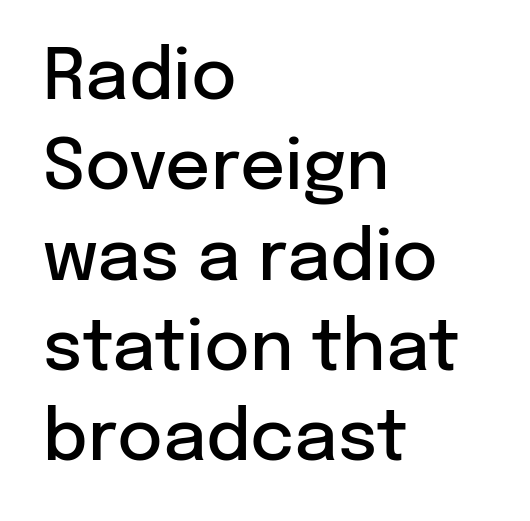
{"serif": "no", "italic": "no", "bold": "semi", "weight": "semibold", "width": "normal", "stroke_contrast": "low", "x_height": "medium", "monospaced": "no", "underline": "no", "align": "left", "line_spacing": "normal", "line_spacing_ratio": 1.29, "letter_spacing": "normal", "letter_spacing_em": 0.0, "glyph_px": 70}
